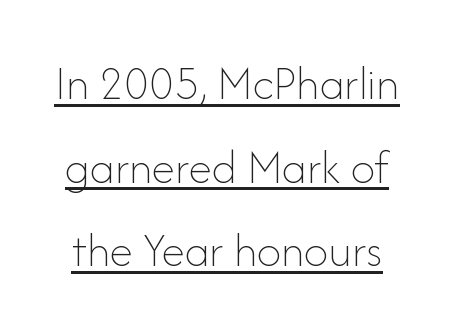
Designer's note — italics off, roman on. Spacing between characters is what you'd get straight out of the box. The face used here is proportionally spaced, like ordinary book or web type. Quick note: underline on. The cut favours lightness, reaching ordinary text weight at its darkest.
